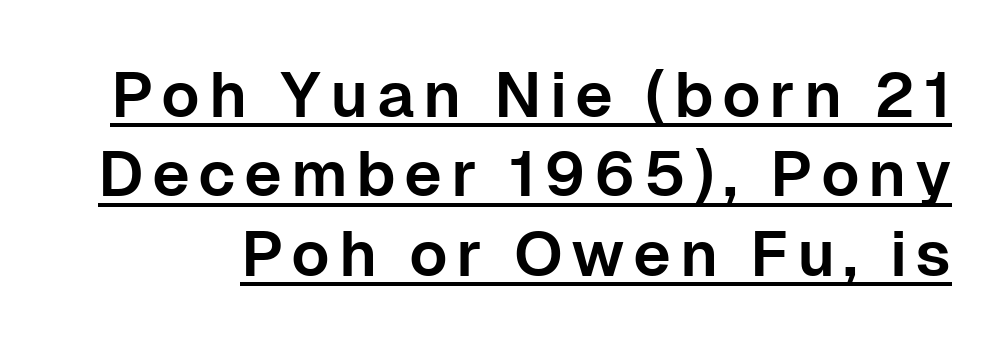
Q: Is the text italic (slanted)? A: No, it is upright.
Q: Is the typeface a serif or a sans-serif typeface? A: Sans-serif.
Q: Is the text underlined? A: Yes.
Q: Width (condensed, normal, or wide)? A: Normal.
Q: Stroke contrast? A: Low.
Q: x-height? A: Medium.
Q: Monospaced? A: No.
